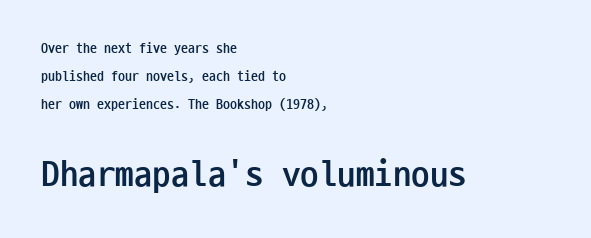
Q: Is the text bold? A: Yes.
Q: Is the text italic (slanted)? A: No, it is upright.
Q: Is the typeface a serif or a sans-serif typeface? A: Sans-serif.
Q: Is the text underlined? A: No.
Q: How is the paragraph aligned? A: Left-aligned.
Q: Is the spacing between letters normal or unusually wide? A: Normal.
Q: Is the spacing between lines tight, normal or loose? A: Loose.
Q: Which block of text is set in a larger size, the first (top) or the second (bottom)? A: The second (bottom) one.
Q: Width (condensed, normal, or wide)? A: Condensed.
Q: Stroke contrast? A: Low.
Q: x-height? A: Medium.
Q: Monospaced? A: Yes.
